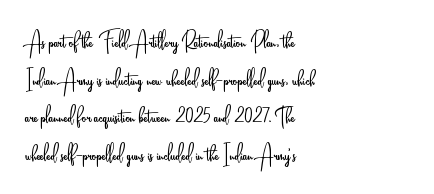
The image shows 28 px light, condensed sans-serif type; set left-aligned, normal line spacing (1.34x), normal letter spacing, not underlined; low stroke contrast and a small x-height.
